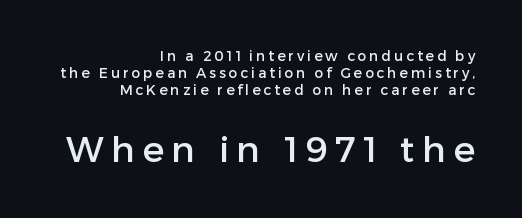
The specimen omits any rule beneath the text block's lines. Line endings align vertically; line beginnings do not. Check where the strokes stop: nothing finishes them off — pure sans. Here the designer chose a conventional face with non-uniform glyph widths. A typesetter would call this heavily tracked-out type. In this sample the second text group is rendered at the bigger scale.
